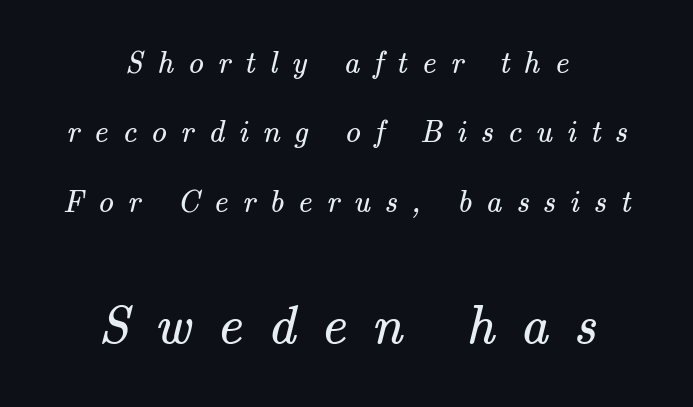
{"serif": "yes", "bold": "no", "weight": "regular", "width": "normal", "stroke_contrast": "medium", "x_height": "small", "monospaced": "no", "underline": "no", "align": "center", "line_spacing": "loose", "line_spacing_ratio": 2.24, "letter_spacing": "wide", "letter_spacing_em": 0.46, "larger_block": "second", "size_ratio": 1.77, "glyph_px": 55}
